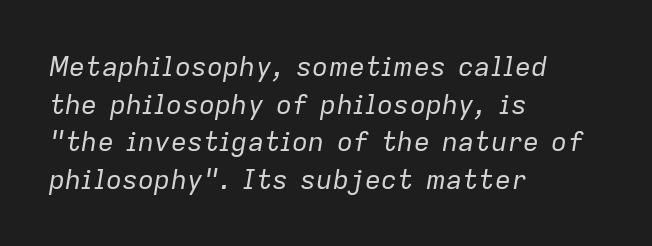
The letterforms sit shoulder to shoulder at normal distance. Stroke mass is kept to a normal reading level or below. Honestly, there is no underline to notice here at all. Style check: oblique. The space between consecutive lines is moderate.
